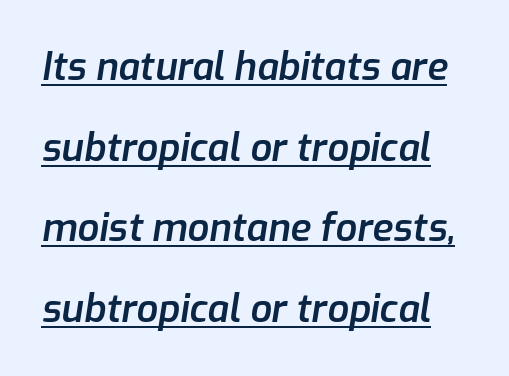
Q: Is the text bold? A: Semi-bold.
Q: Is the text italic (slanted)? A: Yes, it leans right by about 9 degrees.
Q: Is the text underlined? A: Yes.
Q: Is the spacing between letters normal or unusually wide? A: Normal.
Q: Is the spacing between lines tight, normal or loose? A: Loose.
Q: Width (condensed, normal, or wide)? A: Normal.
Q: Stroke contrast? A: Low.
Q: x-height? A: Medium.
Q: Monospaced? A: No.
